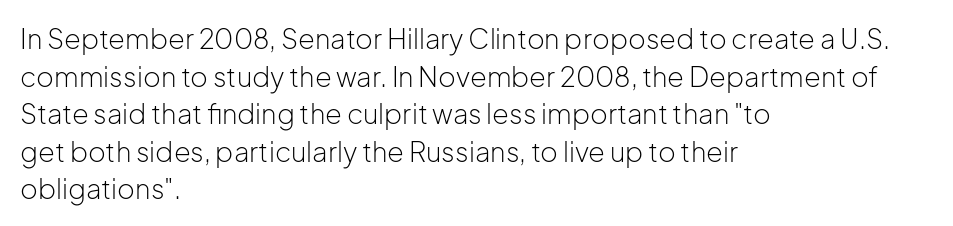
Notice how the stems are strictly vertical — no italics here. A bare baseline throughout the passage. Inter-character spacing is left at the font's built-in metrics. Vertical spacing — default. The ragged edge is on the right, which tells us the setting is flush left. The font sits on the lighter half of the weight spectrum, regular included.
